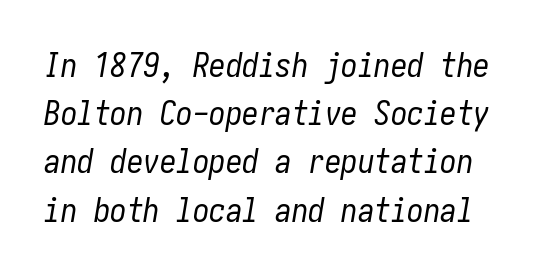
{"italic": "yes", "lean": "right", "slant_degrees": 10, "bold": "no", "weight": "regular", "width": "condensed", "stroke_contrast": "low", "x_height": "medium", "underline": "no", "line_spacing": "normal", "line_spacing_ratio": 1.46, "letter_spacing": "normal", "letter_spacing_em": 0.0, "glyph_px": 33}
